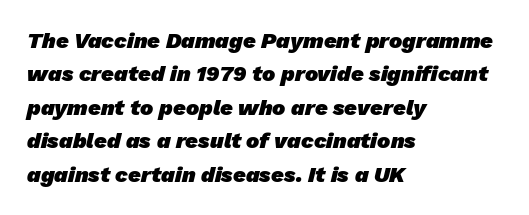
Q: Is the text bold? A: Yes.
Q: Is the text underlined? A: No.
Q: How is the paragraph aligned? A: Left-aligned.
Q: Is the spacing between letters normal or unusually wide? A: Normal.
Q: Is the spacing between lines tight, normal or loose? A: Normal.
